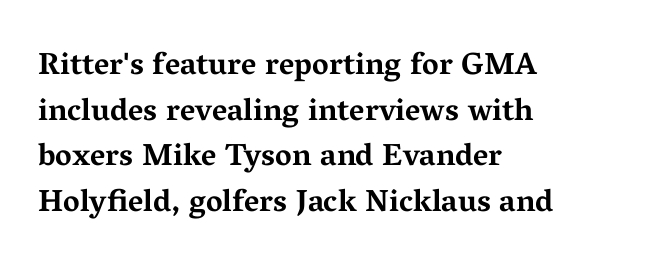
Q: Is the text bold? A: Yes.
Q: Is the text italic (slanted)? A: No, it is upright.
Q: Is the typeface a serif or a sans-serif typeface? A: Serif.
Q: Is the text underlined? A: No.
Q: How is the paragraph aligned? A: Left-aligned.
Q: Is the spacing between letters normal or unusually wide? A: Normal.
Q: Is the spacing between lines tight, normal or loose? A: Normal.
Q: Width (condensed, normal, or wide)? A: Wide.
Q: Stroke contrast? A: Medium.
Q: x-height? A: Medium.
Q: Monospaced? A: No.
